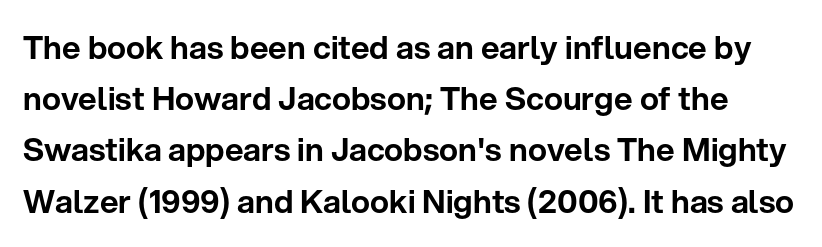
The image shows 32 px sans-serif type, upright; set normal line spacing (1.6x), normal letter spacing, not underlined; low stroke contrast and a medium x-height.
